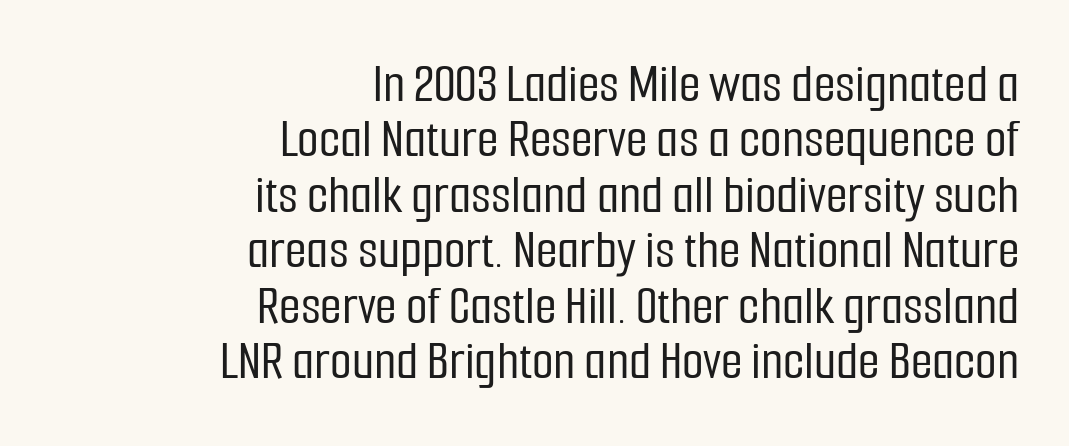
{"serif": "no", "italic": "no", "width": "condensed", "stroke_contrast": "low", "x_height": "medium", "monospaced": "no", "underline": "no", "align": "right", "line_spacing": "tight", "line_spacing_ratio": 0.99, "letter_spacing": "normal", "letter_spacing_em": 0.0, "glyph_px": 56}
